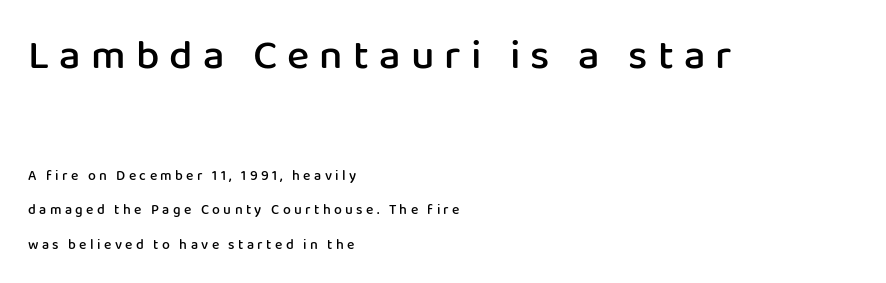
What's the leading like? Stretched, with rows far apart. Does the weight exceed regular? Yes, but only to semibold. Proportional: the letters do not fall into vertical columns. If you drew a ruler down the left edge, every line would touch it. What kind of face is this? One without serifs — a sans. The specimen omits any rule beneath the text block's lines.
